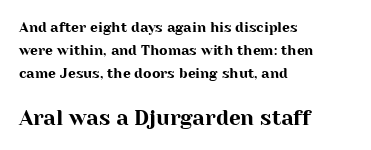
The image shows 21 px text type, upright; set left-aligned, normal line spacing (1.64x), normal letter spacing, not underlined; the second (bottom) block is 1.5x larger.
